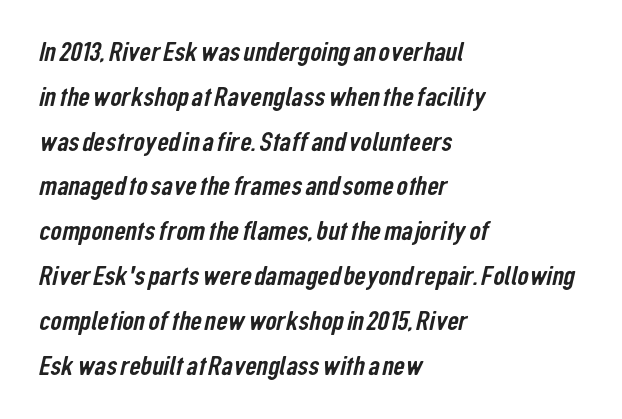
Letterform terminals end flat and unadorned throughout the passage. Standard letterfit; no display-style spreading of the glyphs. How would I describe the line gaps? Plain and ordinary. You could not count columns in this text — the font is proportionally spaced. No word sits above an underline. Each line starts at the same left margin while the right side varies.
